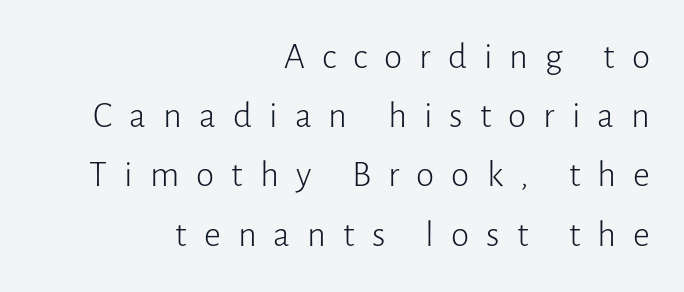
Q: Is the text bold? A: No.
Q: Is the text italic (slanted)? A: No, it is upright.
Q: Is the typeface a serif or a sans-serif typeface? A: Sans-serif.
Q: Is the text underlined? A: No.
Q: How is the paragraph aligned? A: Right-aligned.
Q: Is the spacing between letters normal or unusually wide? A: Unusually wide.
Q: Is the spacing between lines tight, normal or loose? A: Normal.
Q: Width (condensed, normal, or wide)? A: Normal.
Q: Stroke contrast? A: Low.
Q: x-height? A: Medium.
Q: Monospaced? A: No.
